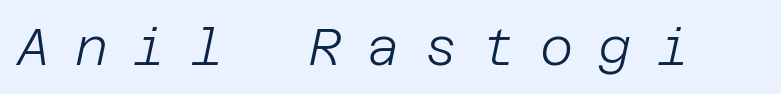
The image shows 51 px light type, italic (leaning right); set unusually wide letter spacing (+0.49 em), not underlined; low stroke contrast and a large x-height.
